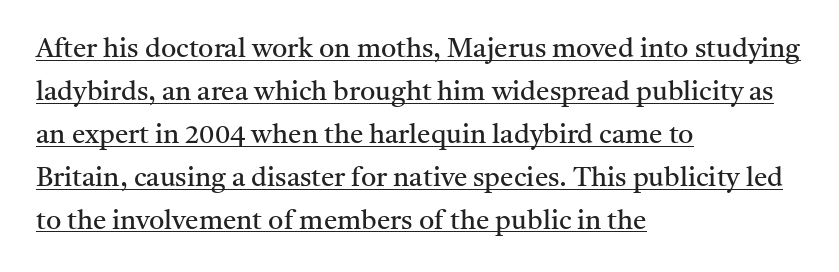
Q: Is the text bold? A: No.
Q: Is the text italic (slanted)? A: No, it is upright.
Q: Is the text underlined? A: Yes.
Q: How is the paragraph aligned? A: Left-aligned.
Q: Is the spacing between letters normal or unusually wide? A: Normal.
Q: Is the spacing between lines tight, normal or loose? A: Normal.
